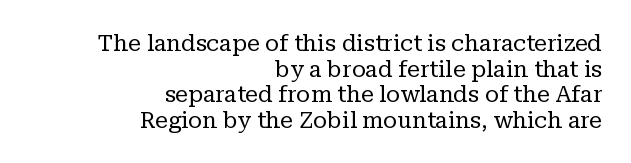
The image shows 23 px text type, upright; set right-aligned, tight line spacing (1.11x), normal letter spacing, not underlined.
